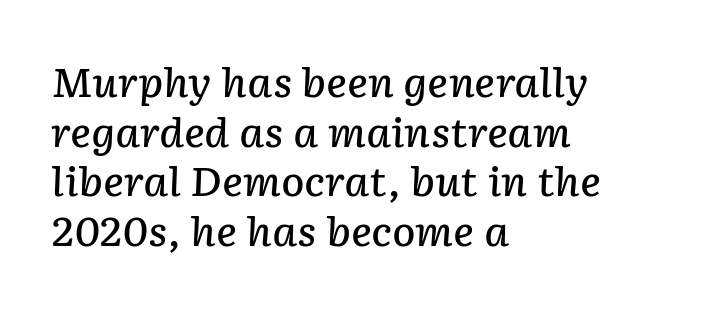
Is there much room between lines? A standard amount, neither cramped nor airy. The specimen omits any rule beneath the text block's lines. These words are printed semibold, heavier than regular yet not bold. Is the type slanted? Yes — the strokes lean at a clear angle.
